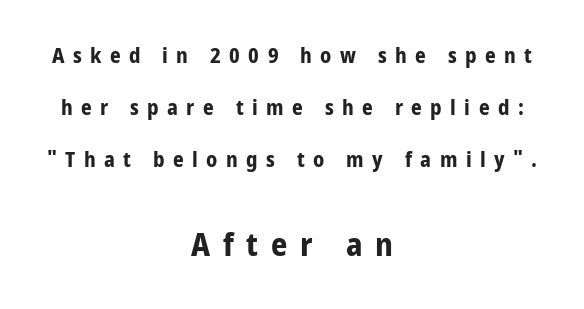
This sample has the flowing, uneven cadence of proportional lettering. Baseline-to-baseline distance is far greater than the letter height. Heft: maximum for text — a bold. Style check: upright.
